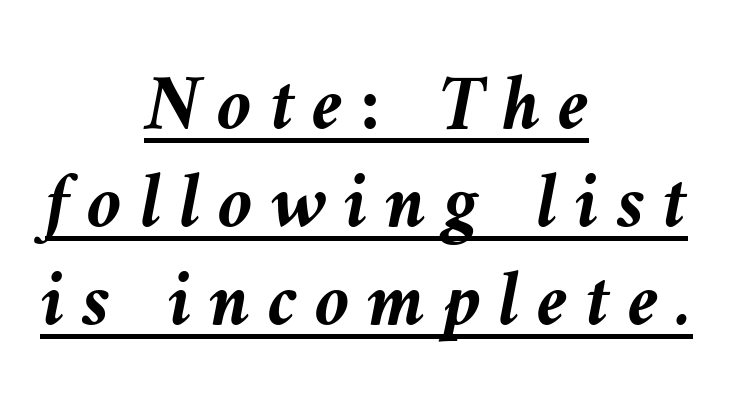
{"italic": "yes", "lean": "left", "slant_degrees": 9, "bold": "yes", "weight": "semibold", "width": "normal", "stroke_contrast": "medium", "x_height": "medium", "monospaced": "no", "underline": "yes", "align": "center", "line_spacing_ratio": 1.24, "letter_spacing": "wide", "letter_spacing_em": 0.22, "glyph_px": 79}
